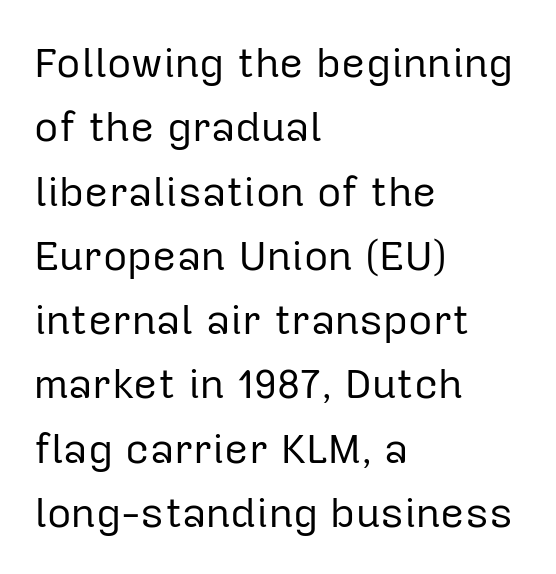
Q: Is the text bold? A: No.
Q: Is the text italic (slanted)? A: No, it is upright.
Q: Is the typeface a serif or a sans-serif typeface? A: Sans-serif.
Q: Is the text underlined? A: No.
Q: How is the paragraph aligned? A: Left-aligned.
Q: Is the spacing between letters normal or unusually wide? A: Normal.
Q: Is the spacing between lines tight, normal or loose? A: Normal.
Q: Width (condensed, normal, or wide)? A: Normal.
Q: Stroke contrast? A: Low.
Q: x-height? A: Medium.
Q: Monospaced? A: No.
